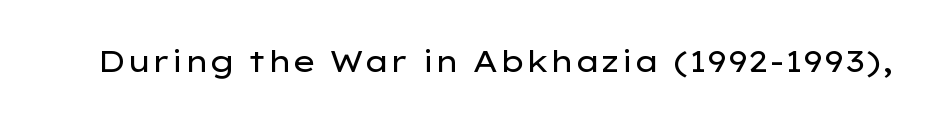
The image shows 30 px regular-weight, wide sans-serif type, upright; set normal letter spacing, not underlined; low stroke contrast and a medium x-height.
